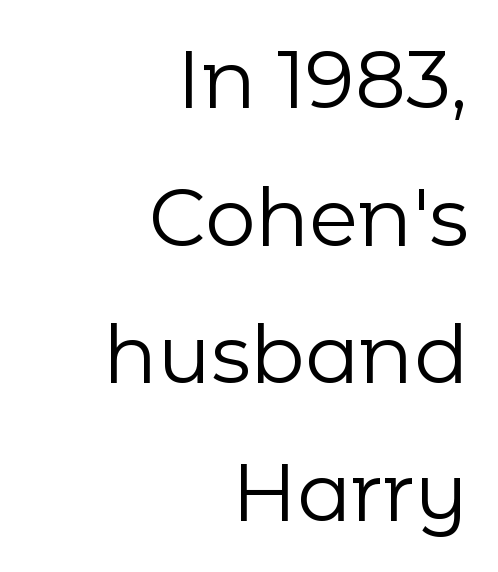
The image shows 80 px regular-weight sans-serif type, upright; set right-aligned, line spacing 1.72x, normal letter spacing, not underlined; low stroke contrast and a medium x-height.
